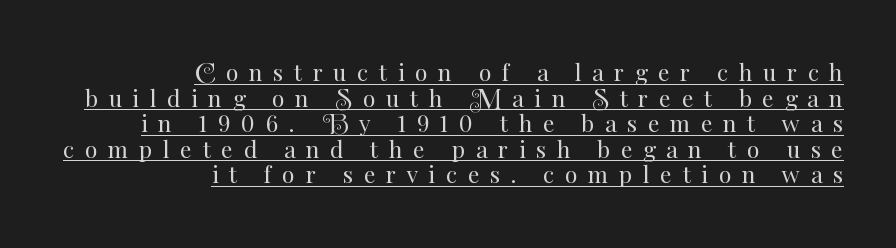
Is there any slant? The stems are plumb. The letterforms stand isolated, each surrounded by extra space. The paragraph shown leans on its right margin. Each new line begins almost immediately beneath the previous one. Weight: not bold — regular or lighter.
